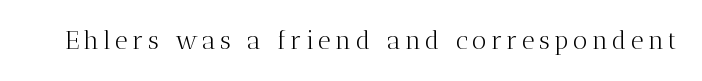
{"italic": "no", "bold": "no", "underline": "no", "glyph_px": 25}
